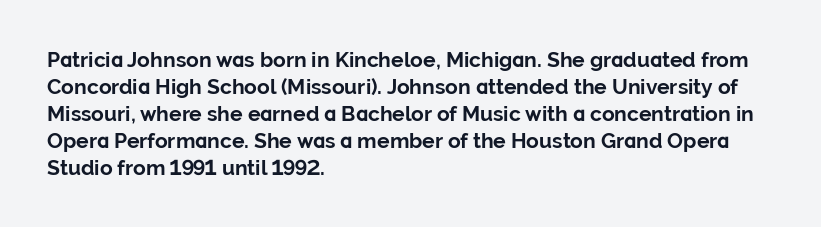
Which margin do the lines hug? The left one — the right edge is uneven. The foot of each line stays bare and open. Strokes here are thick enough to call this a true bold. Does the lettering tilt? It doesn't — this is upright. You could call the tracking neutral — neither tight nor loose. Interline gaps are of average width in this sample.
